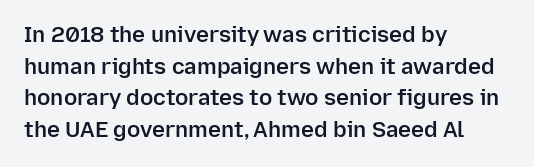
The image shows 22 px text type, upright; set left-aligned, normal line spacing (1.44x), normal letter spacing, not underlined.
